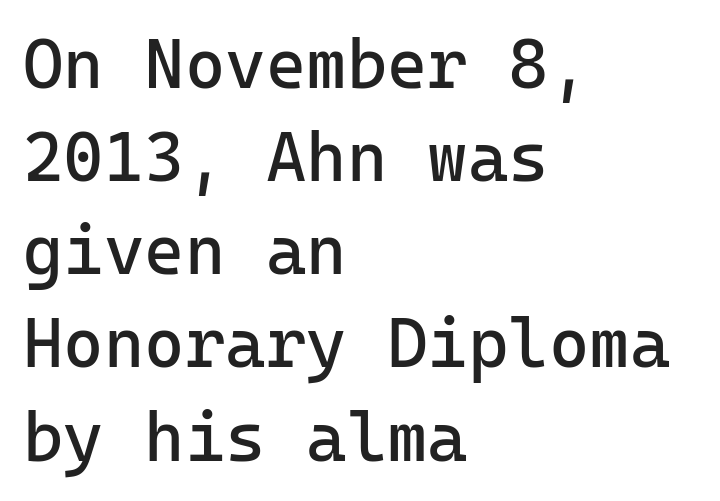
{"serif": "no", "italic": "no", "bold": "no", "weight": "regular", "width": "normal", "stroke_contrast": "low", "x_height": "medium", "monospaced": "yes", "underline": "no", "align": "left", "line_spacing": "normal", "line_spacing_ratio": 1.35, "letter_spacing": "normal", "letter_spacing_em": 0.0, "glyph_px": 69}
